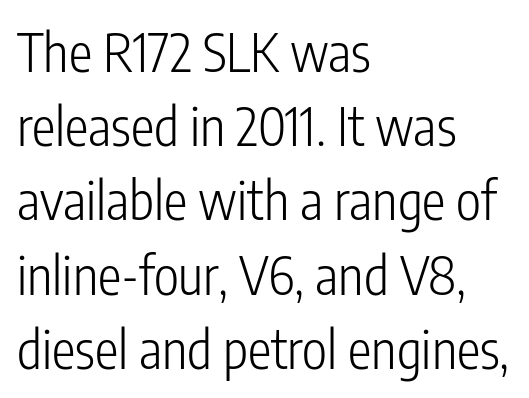
The image shows 53 px light, condensed sans-serif type, upright; set left-aligned, normal line spacing (1.4x), normal letter spacing, not underlined; low stroke contrast and a medium x-height.
